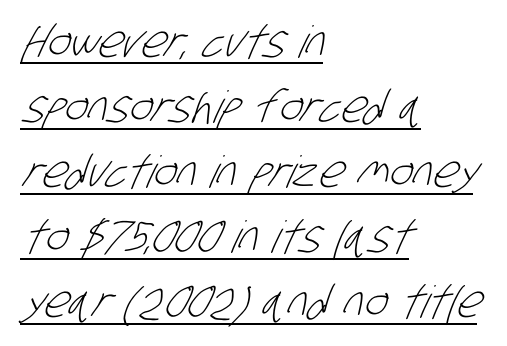
The image shows 44 px light, condensed sans-serif type; set left-aligned, normal line spacing (1.48x), normal letter spacing, underlined; low stroke contrast and a large x-height.
